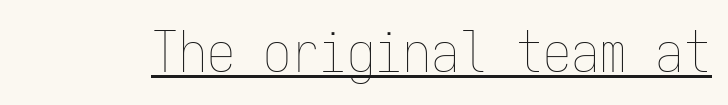
The image shows 56 px thin, condensed type, upright, monospaced; set normal letter spacing, underlined; low stroke contrast and a medium x-height.
